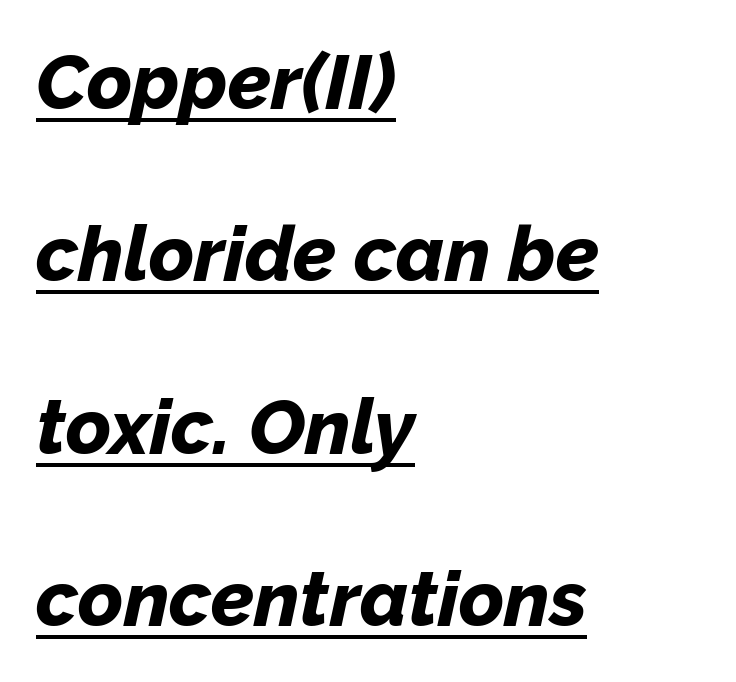
Q: Is the text bold? A: Yes.
Q: Is the text italic (slanted)? A: Yes, it leans right by about 12 degrees.
Q: Is the text underlined? A: Yes.
Q: How is the paragraph aligned? A: Left-aligned.
Q: Is the spacing between letters normal or unusually wide? A: Normal.
Q: Is the spacing between lines tight, normal or loose? A: Loose.
Q: Width (condensed, normal, or wide)? A: Normal.
Q: Stroke contrast? A: Low.
Q: x-height? A: Medium.
Q: Monospaced? A: No.
